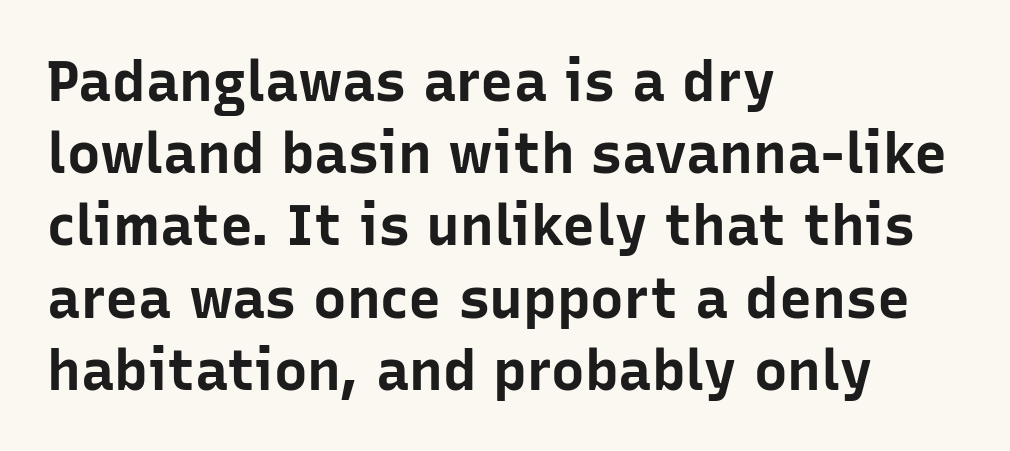
{"serif": "no", "italic": "no", "bold": "yes", "weight": "bold", "width": "normal", "stroke_contrast": "low", "x_height": "medium", "monospaced": "no", "underline": "no", "align": "left", "line_spacing": "normal", "line_spacing_ratio": 1.29, "letter_spacing": "normal", "letter_spacing_em": 0.0, "glyph_px": 56}
